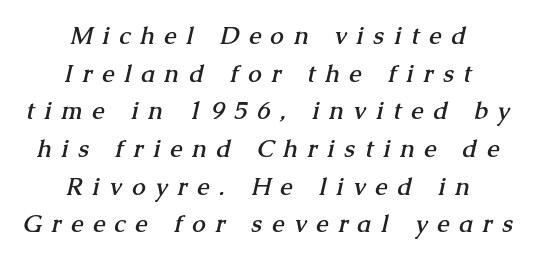
Q: Is the text bold? A: Yes.
Q: Is the text underlined? A: No.
Q: How is the paragraph aligned? A: Centered.
Q: Is the spacing between letters normal or unusually wide? A: Unusually wide.
Q: Is the spacing between lines tight, normal or loose? A: Normal.
